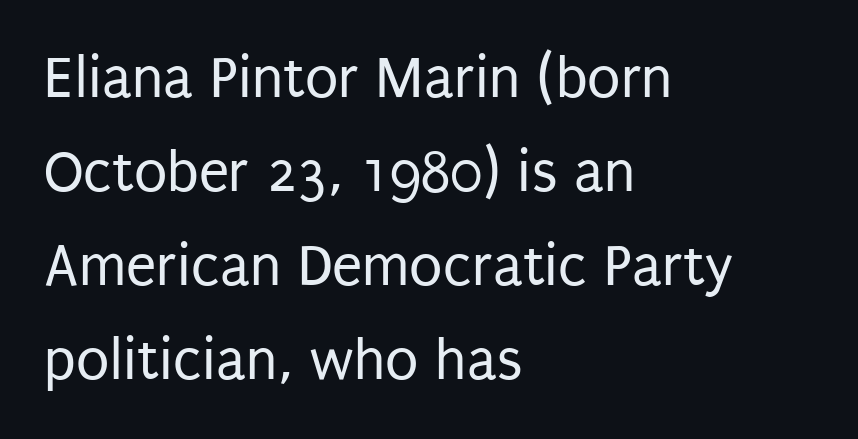
Default kerning and tracking; the words read as compact shapes. Leading matches the norm, producing a regular column. Vertical strokes here are truly vertical. Check where the strokes stop: nothing finishes them off — pure sans. Plain, unruled lines of type.
